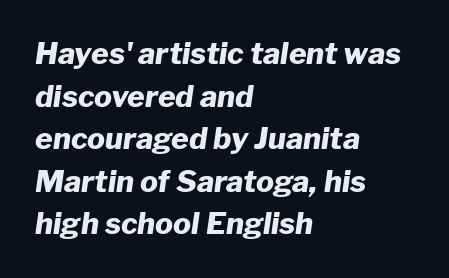
The image shows 30 px heavy type, italic (leaning right); set left-aligned, normal line spacing (1.42x), normal letter spacing, not underlined; low stroke contrast and a medium x-height.
